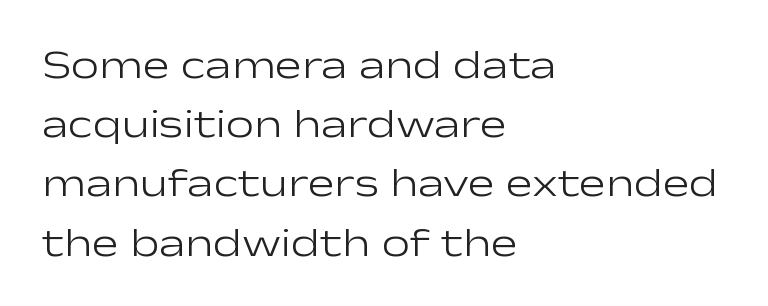
{"serif": "no", "italic": "no", "bold": "no", "weight": "light", "width": "wide", "stroke_contrast": "low", "x_height": "medium", "monospaced": "no", "underline": "no", "align": "left", "line_spacing": "normal", "line_spacing_ratio": 1.48, "letter_spacing": "normal", "letter_spacing_em": 0.0, "glyph_px": 40}
